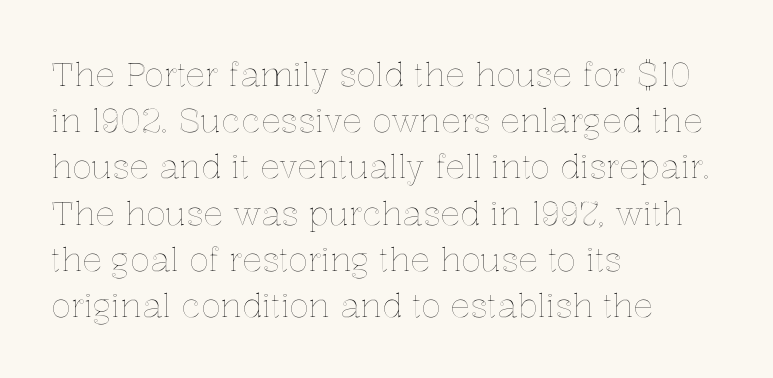
These lines were composed using upright roman letters. The lines in this sample share a left origin and differ only in where they stop. The passage shown is typed in a proportional face where columns would drift. Descenders are the only things crossing below the line. You could call the tracking neutral — neither tight nor loose. Quick note: interline space is typical.
